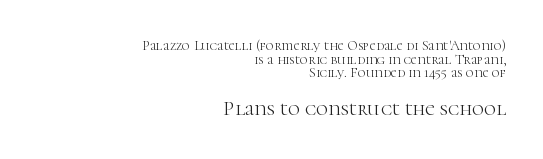
The image shows 21 px text type, upright; set right-aligned, tight line spacing (0.98x), normal letter spacing, not underlined; the second (bottom) block is 1.5x larger.
